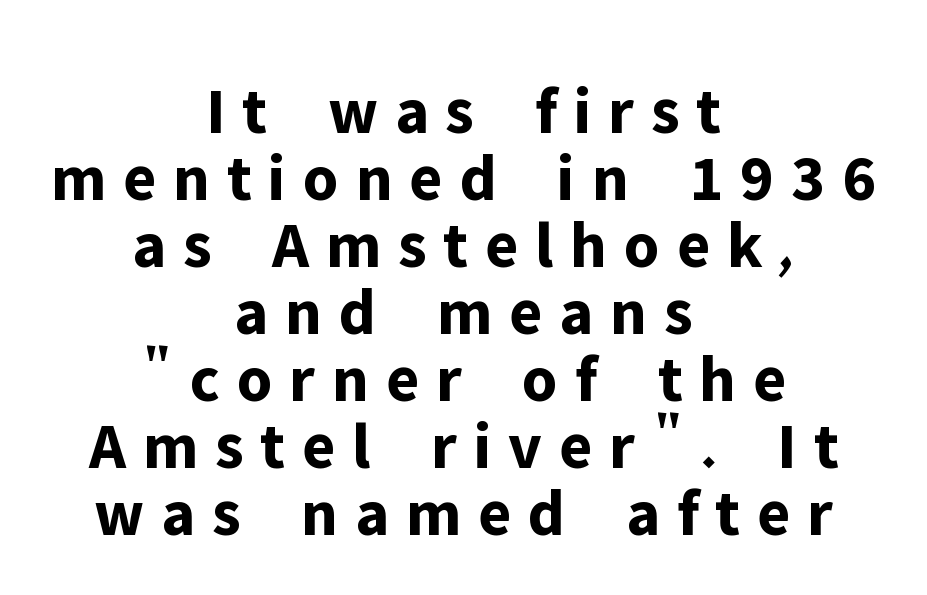
Q: Is the text bold? A: Yes.
Q: Is the text italic (slanted)? A: No, it is upright.
Q: Is the typeface a serif or a sans-serif typeface? A: Sans-serif.
Q: Is the text underlined? A: No.
Q: How is the paragraph aligned? A: Centered.
Q: Is the spacing between letters normal or unusually wide? A: Unusually wide.
Q: Is the spacing between lines tight, normal or loose? A: Tight.
Q: Width (condensed, normal, or wide)? A: Normal.
Q: Stroke contrast? A: Low.
Q: x-height? A: Medium.
Q: Monospaced? A: No.
